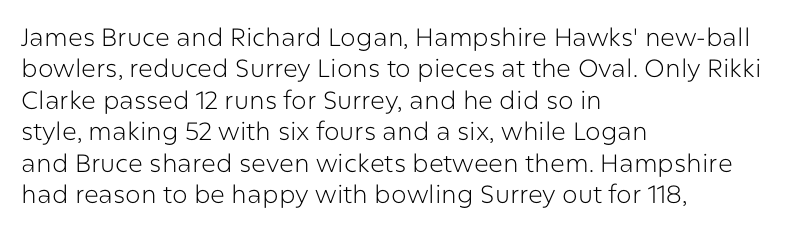
Q: Is the text bold? A: No.
Q: Is the text italic (slanted)? A: No, it is upright.
Q: Is the text underlined? A: No.
Q: How is the paragraph aligned? A: Left-aligned.
Q: Is the spacing between letters normal or unusually wide? A: Normal.
Q: Is the spacing between lines tight, normal or loose? A: Normal.
